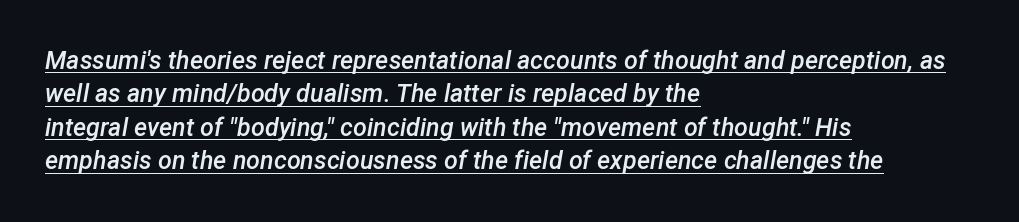
The image shows 25 px text type, italic (leaning right); set left-aligned, normal line spacing (1.34x), normal letter spacing, underlined.
